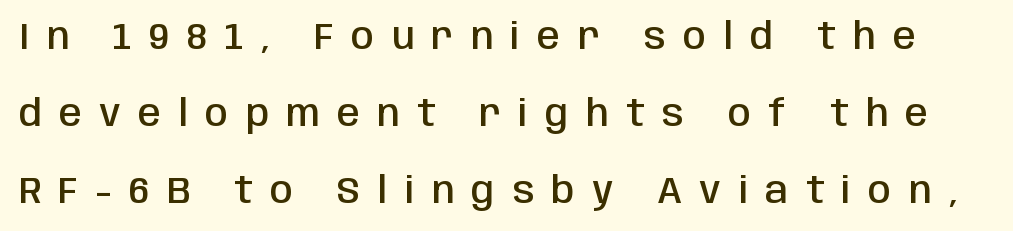
The image shows 37 px semibold, condensed sans-serif type, upright; set loose line spacing (2.08x), unusually wide letter spacing (+0.47 em), not underlined; low stroke contrast and a large x-height.
